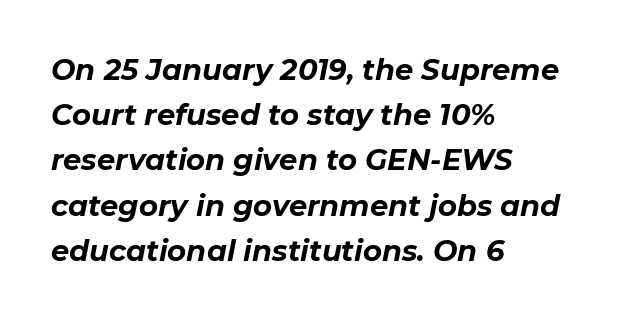
The image shows 29 px bold type, italic (leaning right); set left-aligned, normal line spacing (1.56x), normal letter spacing, not underlined; low stroke contrast and a medium x-height.
